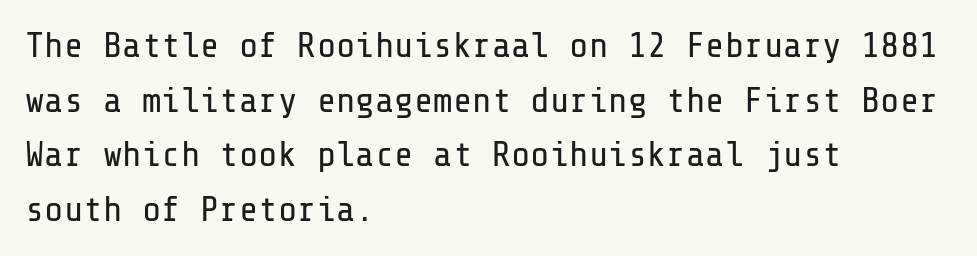
Q: Is the text bold? A: No.
Q: Is the text italic (slanted)? A: No, it is upright.
Q: Is the typeface a serif or a sans-serif typeface? A: Sans-serif.
Q: Is the text underlined? A: No.
Q: How is the paragraph aligned? A: Left-aligned.
Q: Is the spacing between letters normal or unusually wide? A: Normal.
Q: Is the spacing between lines tight, normal or loose? A: Normal.
Q: Width (condensed, normal, or wide)? A: Normal.
Q: Stroke contrast? A: Low.
Q: x-height? A: Medium.
